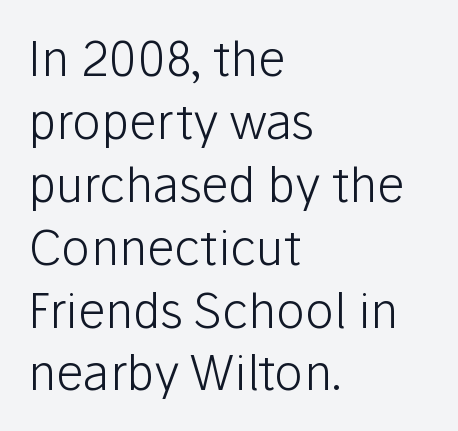
Q: Is the text bold? A: No.
Q: Is the text italic (slanted)? A: No, it is upright.
Q: Is the typeface a serif or a sans-serif typeface? A: Sans-serif.
Q: Is the text underlined? A: No.
Q: How is the paragraph aligned? A: Left-aligned.
Q: Is the spacing between letters normal or unusually wide? A: Normal.
Q: Is the spacing between lines tight, normal or loose? A: Normal.
Q: Width (condensed, normal, or wide)? A: Normal.
Q: Stroke contrast? A: Low.
Q: x-height? A: Medium.
Q: Monospaced? A: No.
